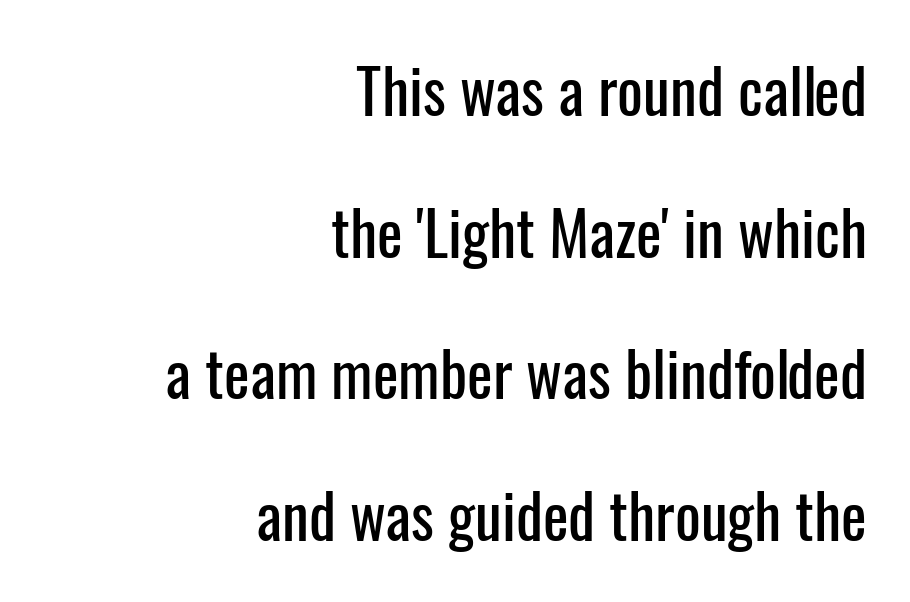
The image shows 61 px condensed sans-serif type, upright; set right-aligned, loose line spacing (2.32x), normal letter spacing, not underlined; low stroke contrast and a medium x-height.
